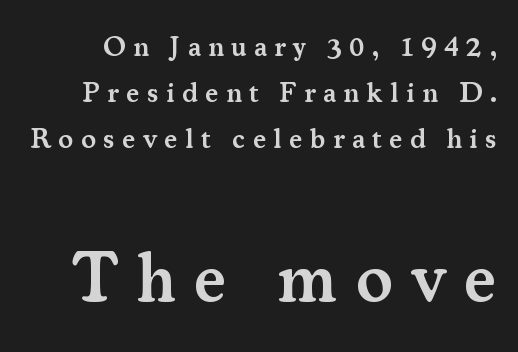
Q: Is the text bold? A: Semi-bold.
Q: Is the text italic (slanted)? A: No, it is upright.
Q: Is the typeface a serif or a sans-serif typeface? A: Serif.
Q: Is the text underlined? A: No.
Q: Is the spacing between letters normal or unusually wide? A: Unusually wide.
Q: Is the spacing between lines tight, normal or loose? A: Normal.
Q: Which block of text is set in a larger size, the first (top) or the second (bottom)? A: The second (bottom) one.
Q: Width (condensed, normal, or wide)? A: Normal.
Q: Stroke contrast? A: Medium.
Q: x-height? A: Small.
Q: Monospaced? A: No.
